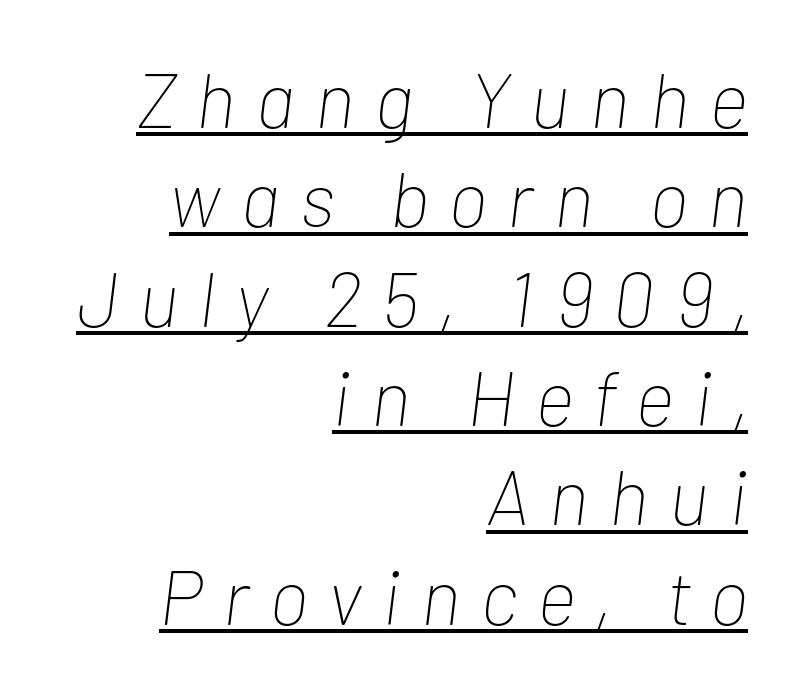
Q: Is the text bold? A: No.
Q: Is the text italic (slanted)? A: Yes, it leans right by about 7 degrees.
Q: Is the text underlined? A: Yes.
Q: How is the paragraph aligned? A: Right-aligned.
Q: Is the spacing between letters normal or unusually wide? A: Unusually wide.
Q: Is the spacing between lines tight, normal or loose? A: Normal.
Q: Width (condensed, normal, or wide)? A: Condensed.
Q: Stroke contrast? A: Low.
Q: x-height? A: Medium.
Q: Monospaced? A: No.
